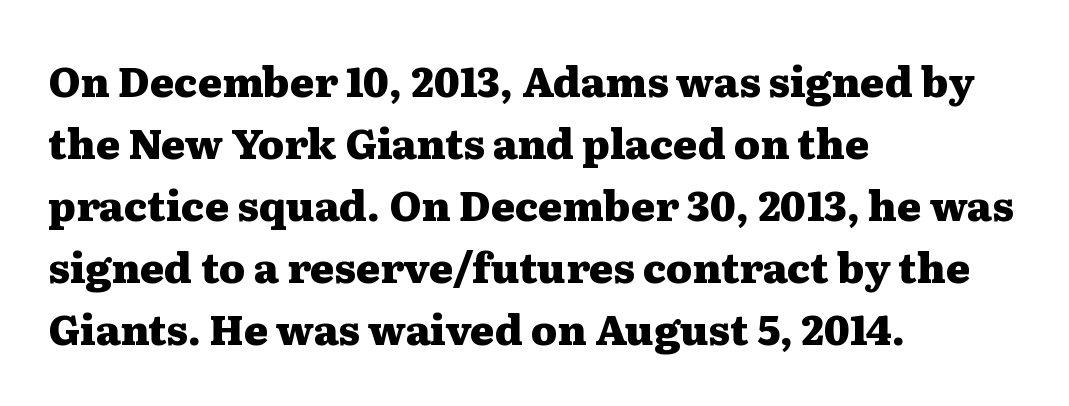
Q: Is the text bold? A: Yes.
Q: Is the text italic (slanted)? A: No, it is upright.
Q: Is the typeface a serif or a sans-serif typeface? A: Serif.
Q: Is the text underlined? A: No.
Q: How is the paragraph aligned? A: Left-aligned.
Q: Is the spacing between letters normal or unusually wide? A: Normal.
Q: Is the spacing between lines tight, normal or loose? A: Normal.
Q: Width (condensed, normal, or wide)? A: Wide.
Q: Stroke contrast? A: Medium.
Q: x-height? A: Medium.
Q: Monospaced? A: No.
